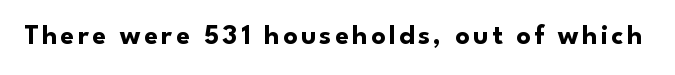
{"serif": "no", "italic": "no", "bold": "yes", "weight": "bold", "width": "normal", "stroke_contrast": "low", "x_height": "small", "monospaced": "no", "underline": "no", "glyph_px": 28}
